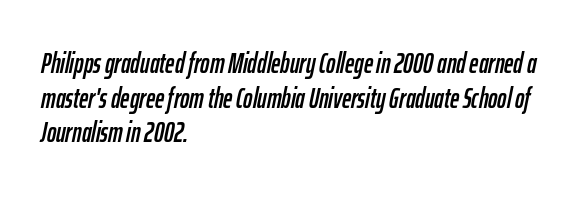
Compared with ordinary roman type, these characters are visibly tilted. Is this a fixed-width face? No — the glyphs have proportional, varying widths. The passage shown has conventional tracking throughout. Descender tails drop into unmarked territory. The lines are quadded left.
